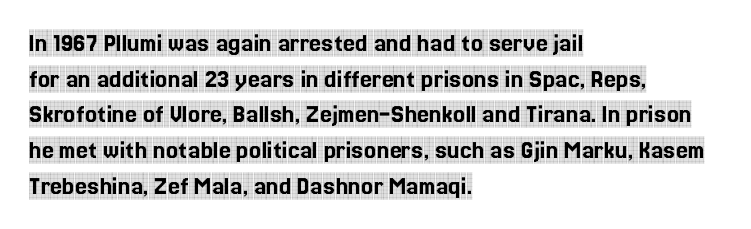
{"italic": "no", "underline": "no", "align": "left", "line_spacing": "normal", "line_spacing_ratio": 1.32, "letter_spacing": "normal", "letter_spacing_em": 0.0, "glyph_px": 27}
